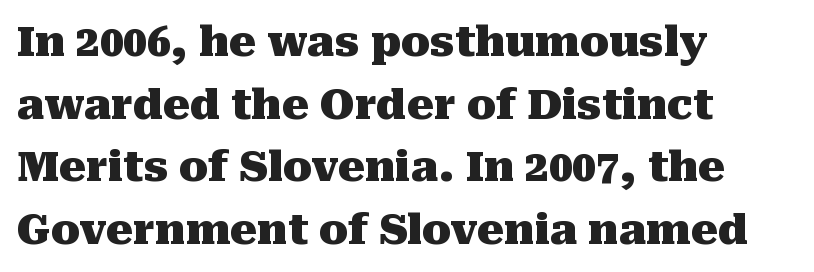
{"serif": "yes", "italic": "no", "bold": "yes", "weight": "heavy", "width": "normal", "stroke_contrast": "medium", "x_height": "medium", "monospaced": "no", "underline": "no", "align": "left", "line_spacing": "normal", "line_spacing_ratio": 1.49, "letter_spacing": "normal", "letter_spacing_em": 0.0, "glyph_px": 42}
